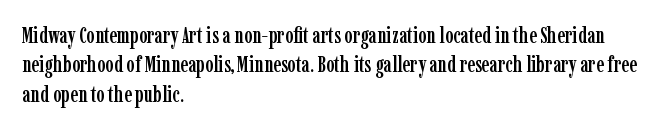
Q: Is the text italic (slanted)? A: No, it is upright.
Q: Is the text underlined? A: No.
Q: How is the paragraph aligned? A: Left-aligned.
Q: Is the spacing between letters normal or unusually wide? A: Normal.
Q: Is the spacing between lines tight, normal or loose? A: Normal.
